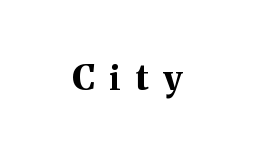
The lettering holds an erect, upright posture throughout. Spacing verdict: proportional, widths tailored to each character. Observe the wide spacing: letters keep a clear distance from each other. Thick stems and heavy bowls — unmistakably bold. The specimen omits any rule beneath the text block's lines. A serif font was chosen for this passage.
